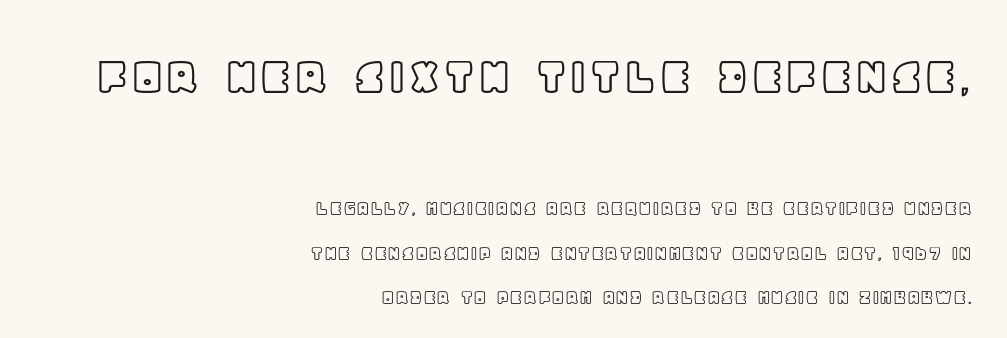
{"italic": "no", "width": "normal", "x_height": "large", "monospaced": "no", "underline": "no", "align": "right", "line_spacing": "loose", "line_spacing_ratio": 2.01, "letter_spacing": "normal", "letter_spacing_em": 0.0, "larger_block": "first", "size_ratio": 2.55, "glyph_px": 56}
